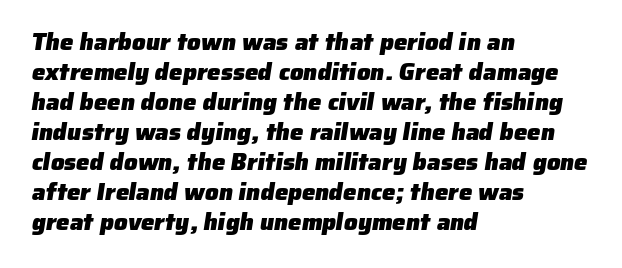
Heft: maximum for text — a bold. Typeset ragged right — the left edge is the straight one. Nobody touched the tracking dial on this one. Leading: standard.
